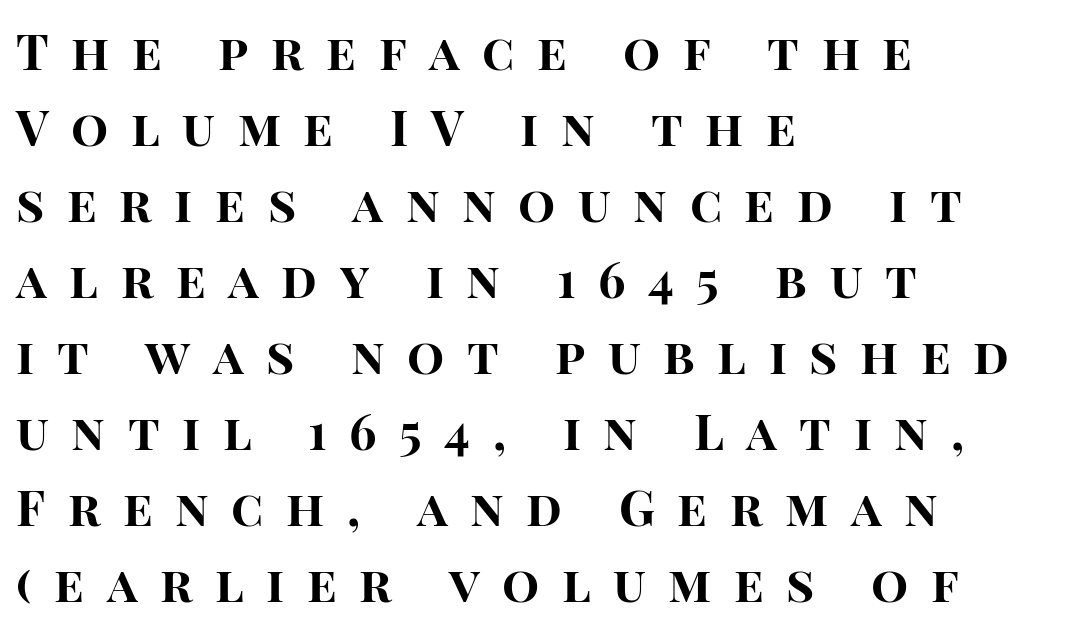
Q: Is the text bold? A: Yes.
Q: Is the text italic (slanted)? A: No, it is upright.
Q: Is the typeface a serif or a sans-serif typeface? A: Sans-serif.
Q: Is the text underlined? A: No.
Q: How is the paragraph aligned? A: Left-aligned.
Q: Is the spacing between letters normal or unusually wide? A: Unusually wide.
Q: Is the spacing between lines tight, normal or loose? A: Normal.
Q: Width (condensed, normal, or wide)? A: Normal.
Q: Stroke contrast? A: High.
Q: x-height? A: Large.
Q: Monospaced? A: No.
